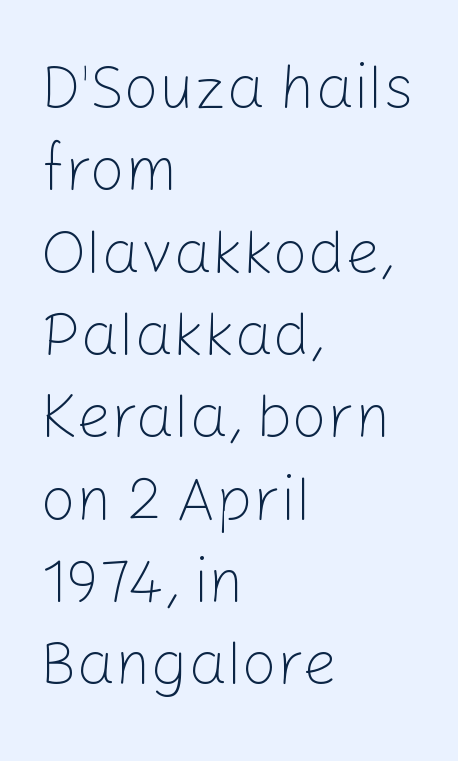
A roman cut, with each character standing at attention. Unmarked baselines from the first word to the last. Short note: letters normally spaced. Summary of vertical rhythm: regular, with standard interline spacing.
